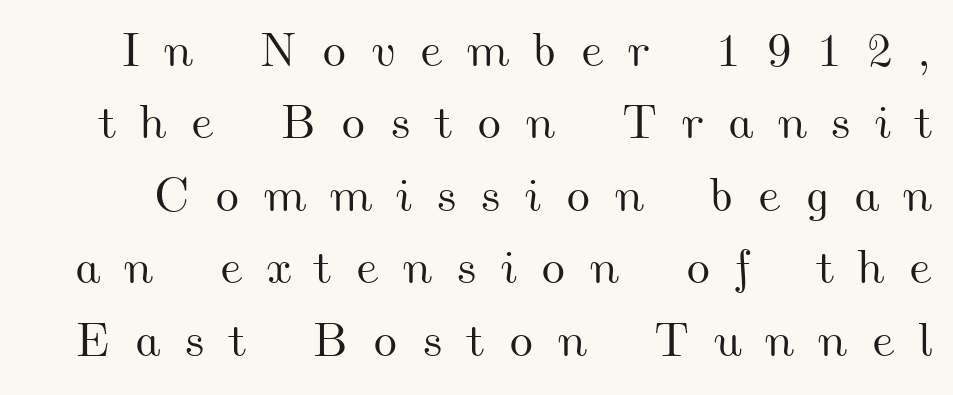
The image shows 48 px wide type; set normal line spacing (1.51x), unusually wide letter spacing (+0.49 em), not underlined; medium stroke contrast and a small x-height.
